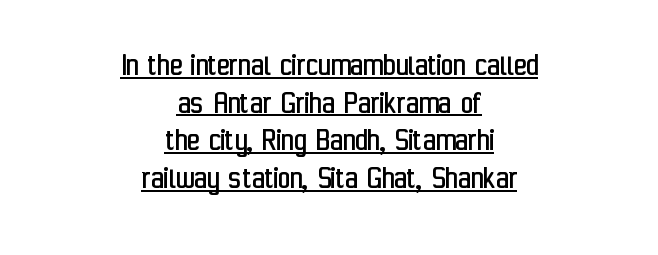
{"serif": "no", "italic": "no", "bold": "no", "weight": "regular", "width": "condensed", "stroke_contrast": "low", "x_height": "medium", "monospaced": "no", "underline": "yes", "align": "center", "line_spacing": "tight", "line_spacing_ratio": 1.11, "letter_spacing": "normal", "letter_spacing_em": 0.0, "glyph_px": 34}
